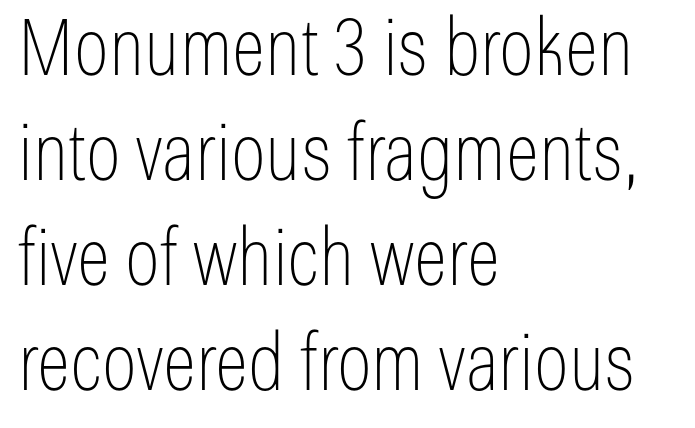
Q: Is the text bold? A: No.
Q: Is the text italic (slanted)? A: No, it is upright.
Q: Is the typeface a serif or a sans-serif typeface? A: Sans-serif.
Q: Is the text underlined? A: No.
Q: How is the paragraph aligned? A: Left-aligned.
Q: Is the spacing between letters normal or unusually wide? A: Normal.
Q: Is the spacing between lines tight, normal or loose? A: Normal.
Q: Width (condensed, normal, or wide)? A: Condensed.
Q: Stroke contrast? A: Low.
Q: x-height? A: Medium.
Q: Monospaced? A: No.
